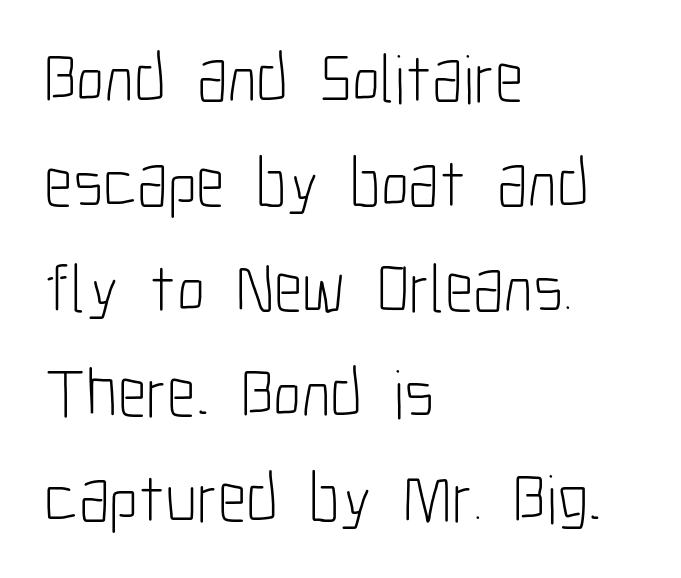
Q: Is the text bold? A: No.
Q: Is the text italic (slanted)? A: No, it is upright.
Q: Is the typeface a serif or a sans-serif typeface? A: Sans-serif.
Q: Is the text underlined? A: No.
Q: How is the paragraph aligned? A: Left-aligned.
Q: Is the spacing between letters normal or unusually wide? A: Normal.
Q: Is the spacing between lines tight, normal or loose? A: Normal.
Q: Width (condensed, normal, or wide)? A: Condensed.
Q: Stroke contrast? A: Low.
Q: x-height? A: Medium.
Q: Monospaced? A: No.
